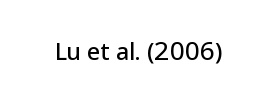
Each word holds together tightly as a unit, with standard inter-letter gaps. Posture: upright roman. The specimen omits any rule beneath the text block's lines.
